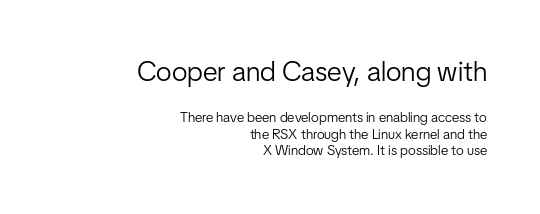
Is the stroke heavy? The answer is a plain regular-or-lighter. Proportional: the letters do not fall into vertical columns. Regarding serifs, this sample does without them. Horizontal alignment here is rightward, an uncommon choice for prose. Unlike italic type, these characters show no tilt at all.
